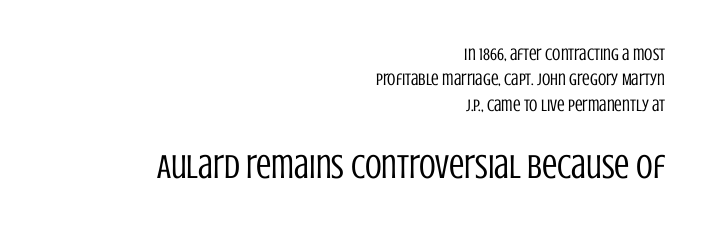
The image shows 34 px regular-weight, condensed sans-serif type, upright; set right-aligned, normal line spacing (1.49x), normal letter spacing, not underlined; the second (bottom) block is 2.0x larger; low stroke contrast and a large x-height.
